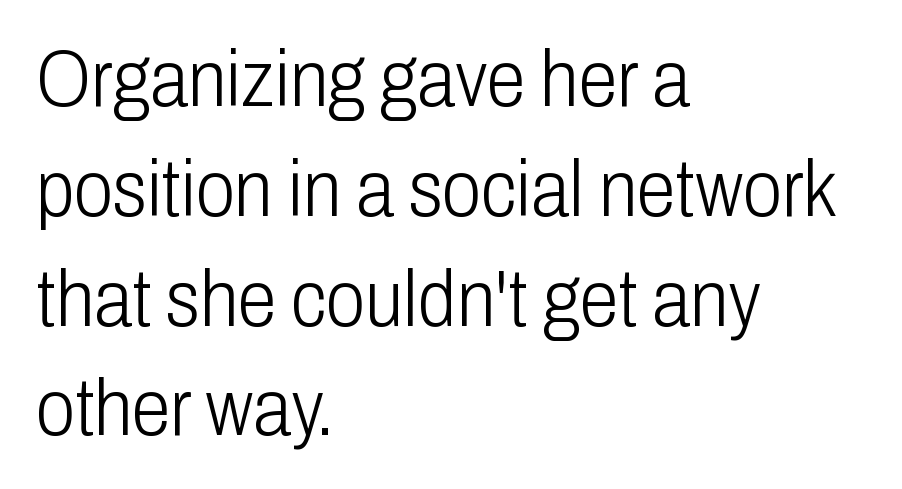
The image shows 79 px light, condensed sans-serif type, upright; set left-aligned, normal line spacing (1.39x), normal letter spacing, not underlined; low stroke contrast and a medium x-height.
